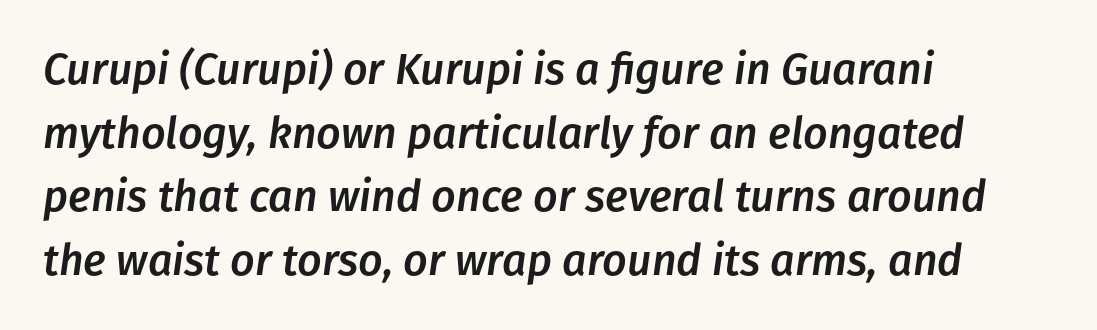
Q: Is the text italic (slanted)? A: Yes, it leans right by about 8 degrees.
Q: Is the text underlined? A: No.
Q: How is the paragraph aligned? A: Left-aligned.
Q: Is the spacing between letters normal or unusually wide? A: Normal.
Q: Is the spacing between lines tight, normal or loose? A: Normal.
Q: Width (condensed, normal, or wide)? A: Normal.
Q: Stroke contrast? A: Low.
Q: x-height? A: Medium.
Q: Monospaced? A: No.
